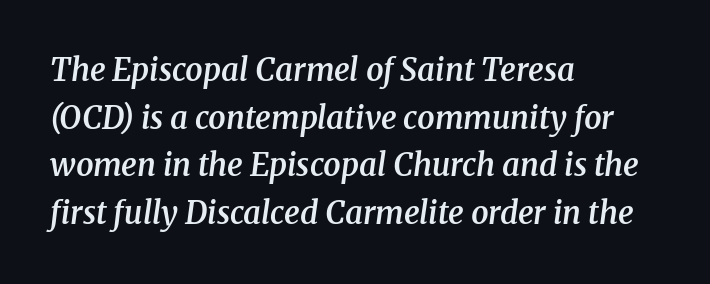
Q: Is the text bold? A: Semi-bold.
Q: Is the text italic (slanted)? A: Yes, it leans right by about 8 degrees.
Q: Is the typeface a serif or a sans-serif typeface? A: Serif.
Q: Is the text underlined? A: No.
Q: How is the paragraph aligned? A: Left-aligned.
Q: Is the spacing between letters normal or unusually wide? A: Normal.
Q: Is the spacing between lines tight, normal or loose? A: Normal.
Q: Width (condensed, normal, or wide)? A: Normal.
Q: Stroke contrast? A: Medium.
Q: x-height? A: Medium.
Q: Monospaced? A: No.
